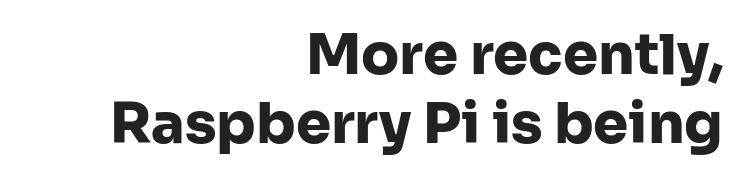
{"serif": "no", "italic": "no", "bold": "yes", "weight": "heavy", "width": "normal", "stroke_contrast": "low", "x_height": "medium", "monospaced": "no", "underline": "no", "align": "right", "line_spacing_ratio": 1.23, "letter_spacing": "normal", "letter_spacing_em": 0.0, "glyph_px": 56}
